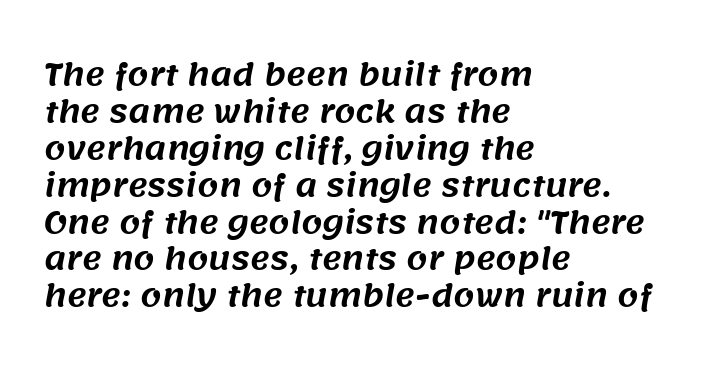
The image shows 30 px sans-serif type; set left-aligned, line spacing 1.23x, normal letter spacing, not underlined; medium stroke contrast and a large x-height.
